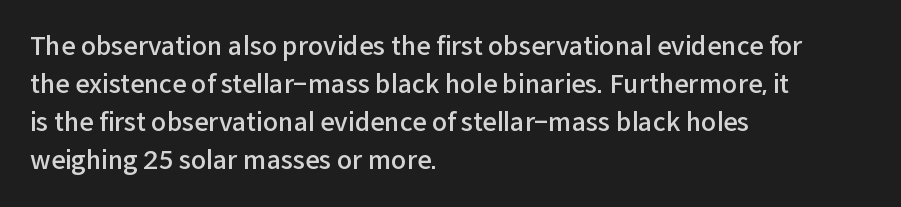
The image shows 25 px text type, upright; set left-aligned, normal line spacing (1.52x), normal letter spacing, not underlined.
